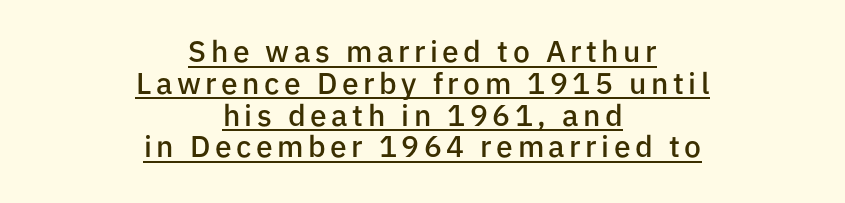
The image shows 30 px semibold sans-serif type, upright; set centered, tight line spacing (1.06x), underlined; low stroke contrast and a medium x-height.
